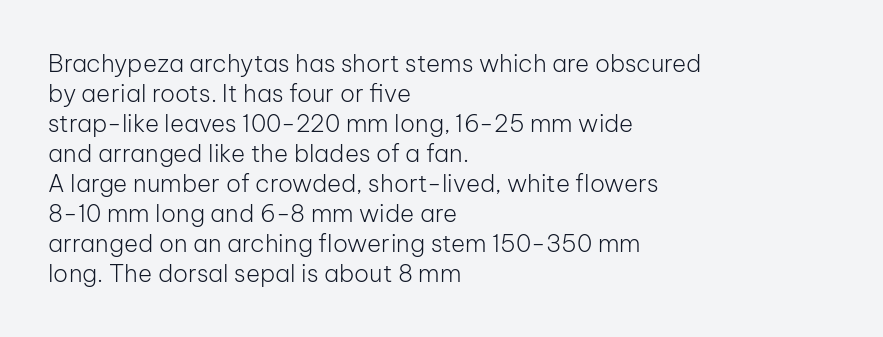
{"italic": "no", "bold": "no", "underline": "no", "align": "left", "line_spacing": "normal", "line_spacing_ratio": 1.25, "letter_spacing": "normal", "letter_spacing_em": 0.0, "glyph_px": 24}
